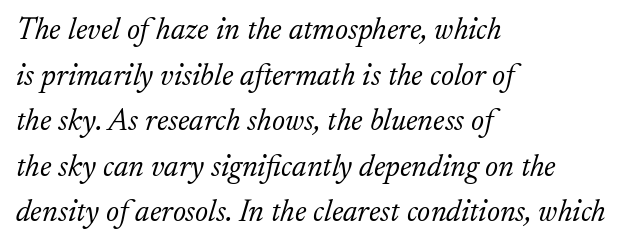
Q: Is the text bold? A: No.
Q: Is the text italic (slanted)? A: Yes, it leans right by about 17 degrees.
Q: Is the typeface a serif or a sans-serif typeface? A: Serif.
Q: Is the text underlined? A: No.
Q: How is the paragraph aligned? A: Left-aligned.
Q: Is the spacing between letters normal or unusually wide? A: Normal.
Q: Is the spacing between lines tight, normal or loose? A: Normal.
Q: Width (condensed, normal, or wide)? A: Normal.
Q: Stroke contrast? A: Low.
Q: x-height? A: Small.
Q: Monospaced? A: No.
